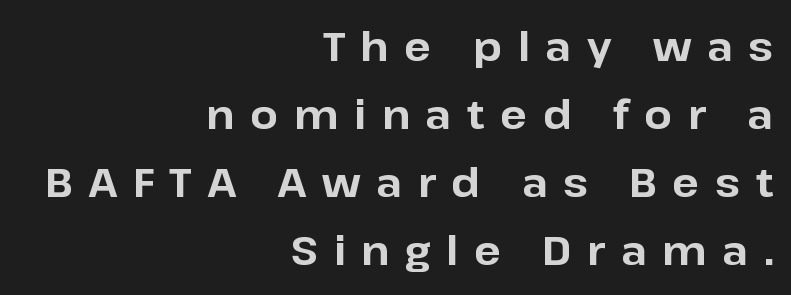
{"serif": "no", "italic": "no", "bold": "yes", "weight": "bold", "width": "normal", "stroke_contrast": "low", "x_height": "medium", "monospaced": "no", "underline": "no", "align": "right", "line_spacing": "normal", "line_spacing_ratio": 1.7, "letter_spacing": "wide", "letter_spacing_em": 0.39, "glyph_px": 40}
